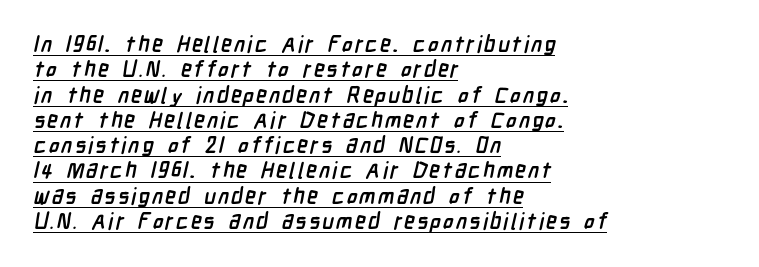
Look at the stroke-to-counter ratio: heavy, a bold. Visually the block forms a straight wall on the left and a jagged coastline on the right. Every word sits above its own underline. Cramped leading.
